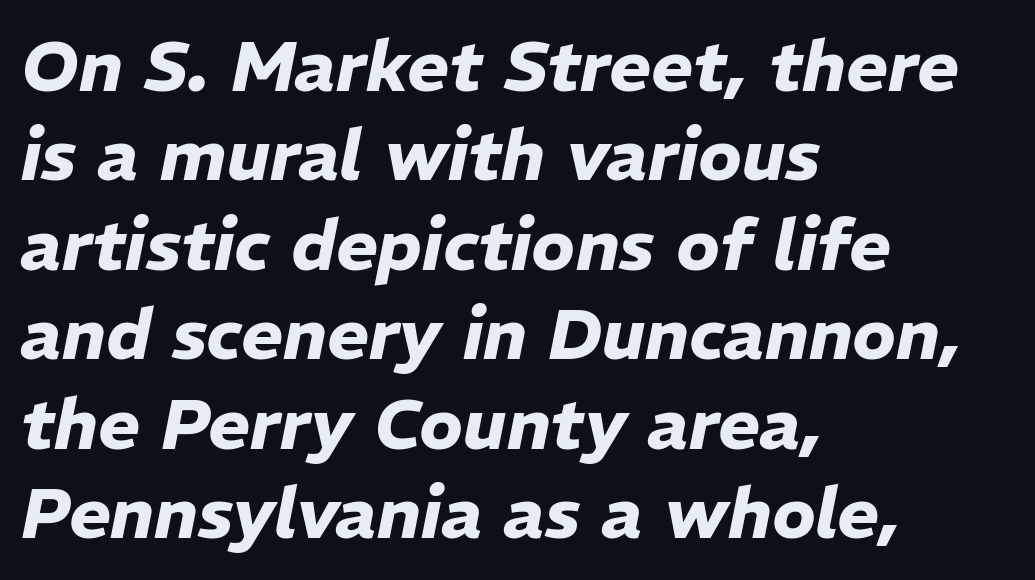
Q: Is the text bold? A: Yes.
Q: Is the text italic (slanted)? A: Yes, it leans right by about 11 degrees.
Q: Is the text underlined? A: No.
Q: How is the paragraph aligned? A: Left-aligned.
Q: Is the spacing between letters normal or unusually wide? A: Normal.
Q: Is the spacing between lines tight, normal or loose? A: Normal.
Q: Width (condensed, normal, or wide)? A: Normal.
Q: Stroke contrast? A: Low.
Q: x-height? A: Medium.
Q: Monospaced? A: No.
